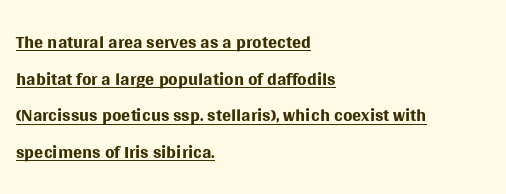
{"italic": "no", "bold": "no", "underline": "yes", "align": "left", "line_spacing": "normal", "line_spacing_ratio": 1.36, "letter_spacing": "normal", "letter_spacing_em": 0.0, "glyph_px": 27}
